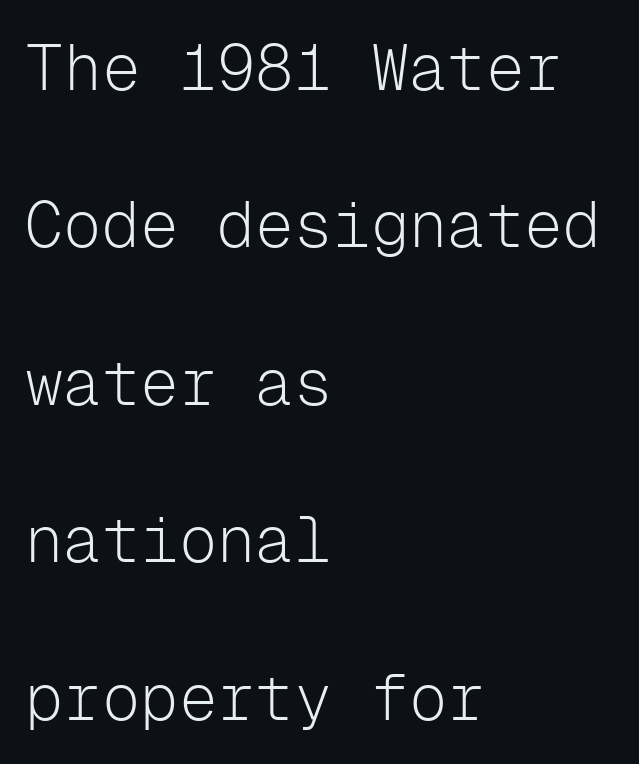
{"serif": "no", "italic": "no", "bold": "no", "weight": "light", "width": "normal", "stroke_contrast": "low", "x_height": "medium", "monospaced": "yes", "underline": "no", "align": "left", "line_spacing": "loose", "line_spacing_ratio": 2.46, "letter_spacing": "normal", "letter_spacing_em": 0.0, "glyph_px": 64}
